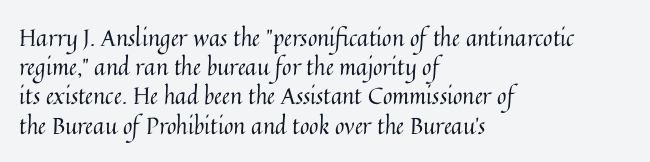
The image shows 23 px text type; set left-aligned, normal line spacing (1.27x), normal letter spacing, not underlined.
